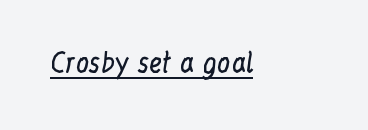
The image shows 26 px text type; set normal letter spacing, underlined.
